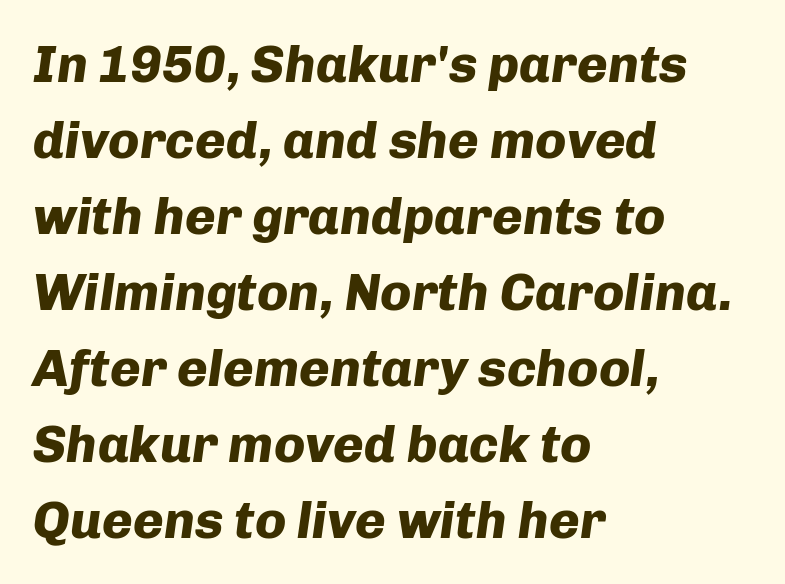
Set as a true bold cut, around the 700 mark. You could not count columns in this text — the font is proportionally spaced. Teacher's note: observe the even left margin — that is flush-left alignment. The horizontal fit of the characters is conventional and even. Posture: slanted. Beneath every word, the page is bare.
